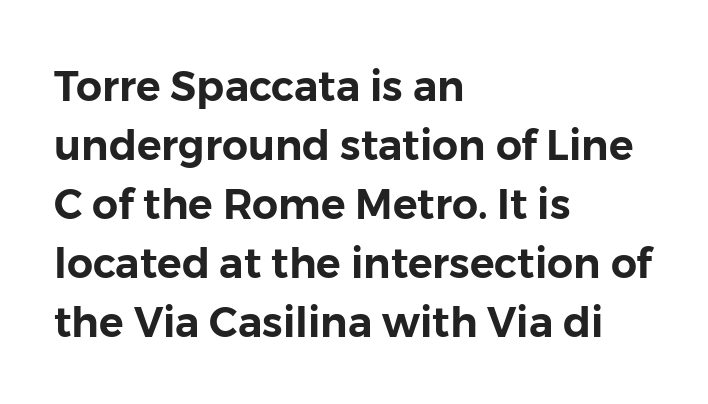
Q: Is the text italic (slanted)? A: No, it is upright.
Q: Is the typeface a serif or a sans-serif typeface? A: Sans-serif.
Q: Is the text underlined? A: No.
Q: How is the paragraph aligned? A: Left-aligned.
Q: Is the spacing between letters normal or unusually wide? A: Normal.
Q: Is the spacing between lines tight, normal or loose? A: Normal.
Q: Width (condensed, normal, or wide)? A: Normal.
Q: Stroke contrast? A: Low.
Q: x-height? A: Medium.
Q: Monospaced? A: No.
